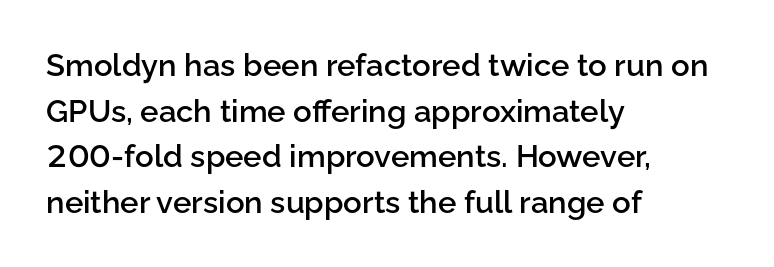
The image shows 31 px semibold sans-serif type, upright; set left-aligned, normal line spacing (1.47x), normal letter spacing, not underlined; low stroke contrast and a medium x-height.
